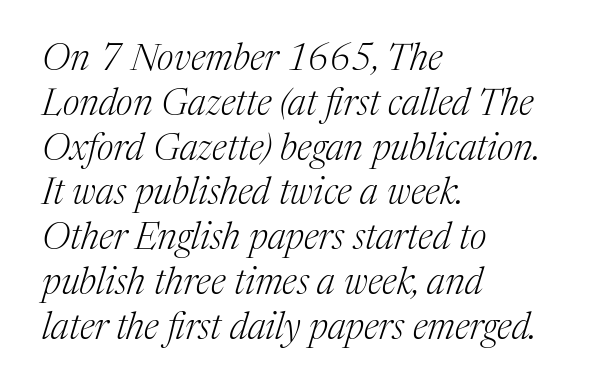
Does the copy run flush right? No — it runs flush left. Italic: yes, the glyphs are oblique. The line texture is even and compact thanks to regular tracking. No heavy texture on the line: the type isn't bold. The rendering uses natural spacing where letterforms have individual widths.
